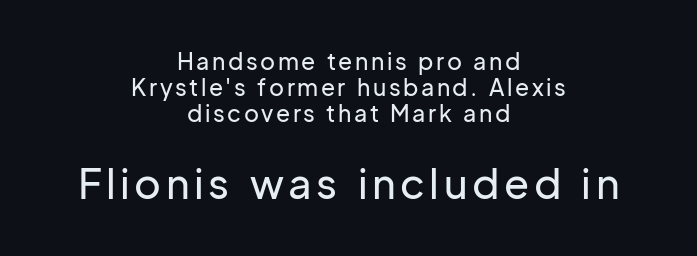
{"serif": "no", "italic": "no", "width": "normal", "stroke_contrast": "low", "x_height": "medium", "monospaced": "no", "underline": "no", "align": "center", "line_spacing": "tight", "line_spacing_ratio": 1.12, "larger_block": "second", "size_ratio": 1.78, "glyph_px": 41}
